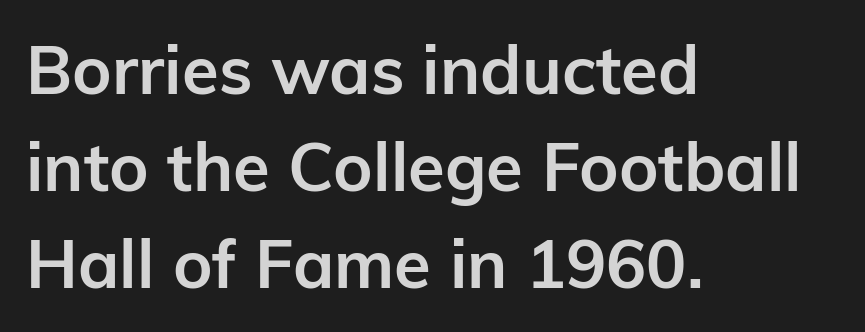
The image shows 67 px semibold sans-serif type, upright; set left-aligned, normal line spacing (1.45x), normal letter spacing, not underlined; low stroke contrast and a medium x-height.
